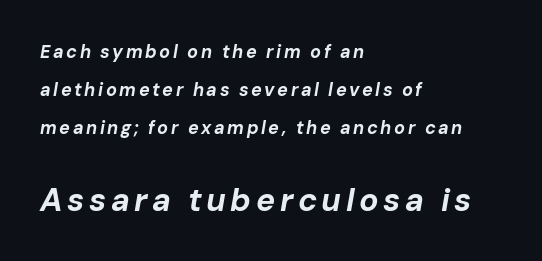
Q: Is the text bold? A: Yes.
Q: Is the text italic (slanted)? A: Yes, it leans right by about 10 degrees.
Q: Is the text underlined? A: No.
Q: How is the paragraph aligned? A: Left-aligned.
Q: Is the spacing between lines tight, normal or loose? A: Loose.
Q: Which block of text is set in a larger size, the first (top) or the second (bottom)? A: The second (bottom) one.
Q: Width (condensed, normal, or wide)? A: Normal.
Q: Stroke contrast? A: Low.
Q: x-height? A: Medium.
Q: Monospaced? A: No.
